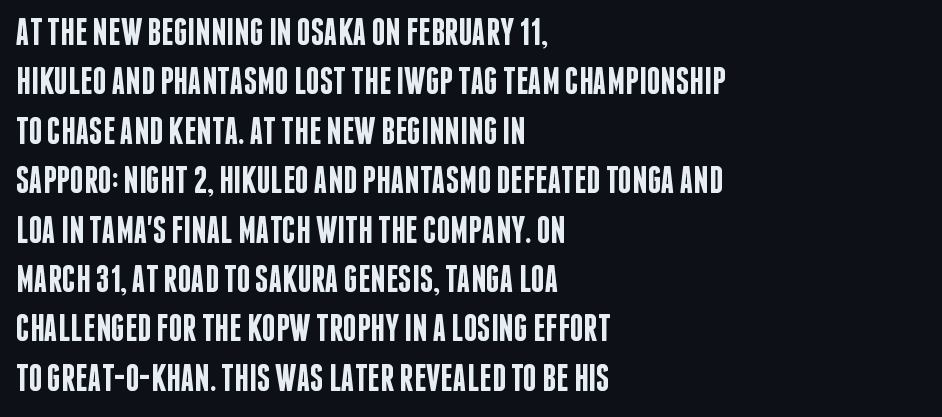
{"serif": "no", "italic": "no", "bold": "semi", "weight": "semibold", "width": "condensed", "stroke_contrast": "low", "x_height": "large", "monospaced": "no", "underline": "no", "align": "left", "line_spacing": "normal", "line_spacing_ratio": 1.3, "letter_spacing": "normal", "letter_spacing_em": 0.0, "glyph_px": 38}
